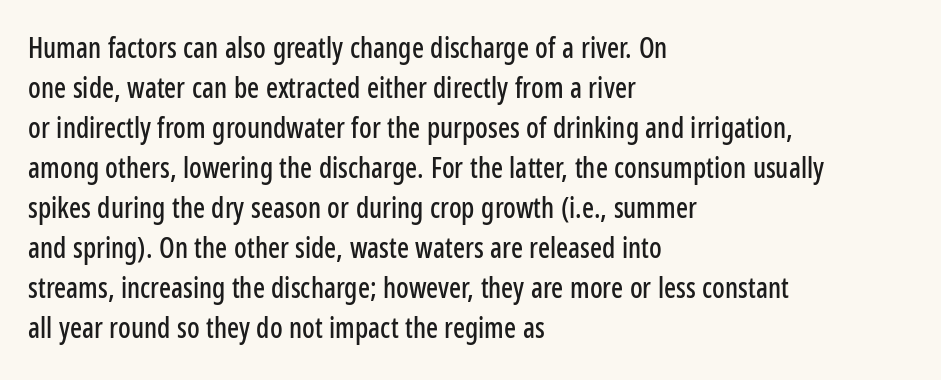
{"serif": "no", "italic": "no", "width": "condensed", "stroke_contrast": "low", "x_height": "medium", "monospaced": "no", "underline": "no", "align": "left", "line_spacing": "normal", "line_spacing_ratio": 1.43, "letter_spacing": "normal", "letter_spacing_em": 0.0, "glyph_px": 28}
